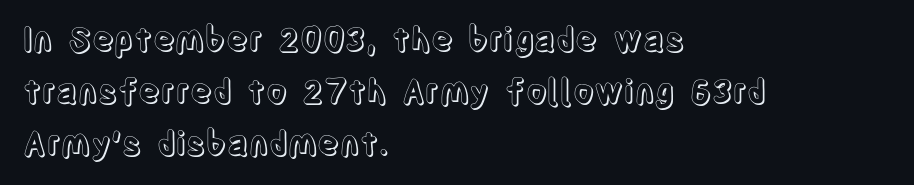
The image shows 33 px condensed type, upright; set left-aligned, normal line spacing (1.58x), normal letter spacing, not underlined; a large x-height.
